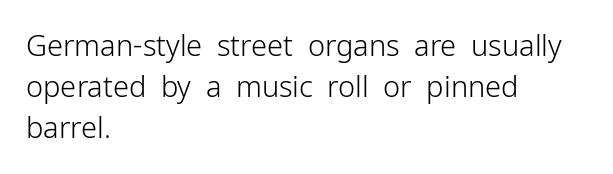
Q: Is the text bold? A: No.
Q: Is the text italic (slanted)? A: No, it is upright.
Q: Is the typeface a serif or a sans-serif typeface? A: Sans-serif.
Q: Is the text underlined? A: No.
Q: How is the paragraph aligned? A: Left-aligned.
Q: Is the spacing between letters normal or unusually wide? A: Normal.
Q: Is the spacing between lines tight, normal or loose? A: Normal.
Q: Width (condensed, normal, or wide)? A: Normal.
Q: Stroke contrast? A: Low.
Q: x-height? A: Medium.
Q: Monospaced? A: No.
